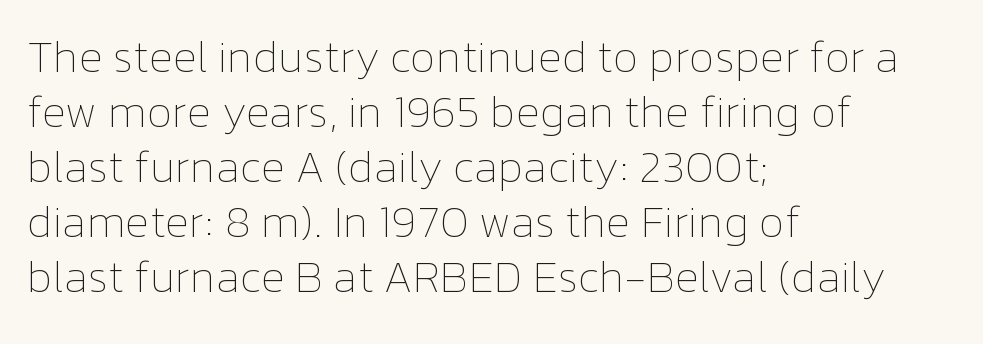
The face used here is rendered with its standard letterfit. Nope, not italic — everything's standing straight. Type without underlining. A quiet, ordinary-to-light weight characterises the typeface. Do the characters align in a grid? No, the font is proportional. The setting favours the left margin, as ordinary paragraphs usually do.
